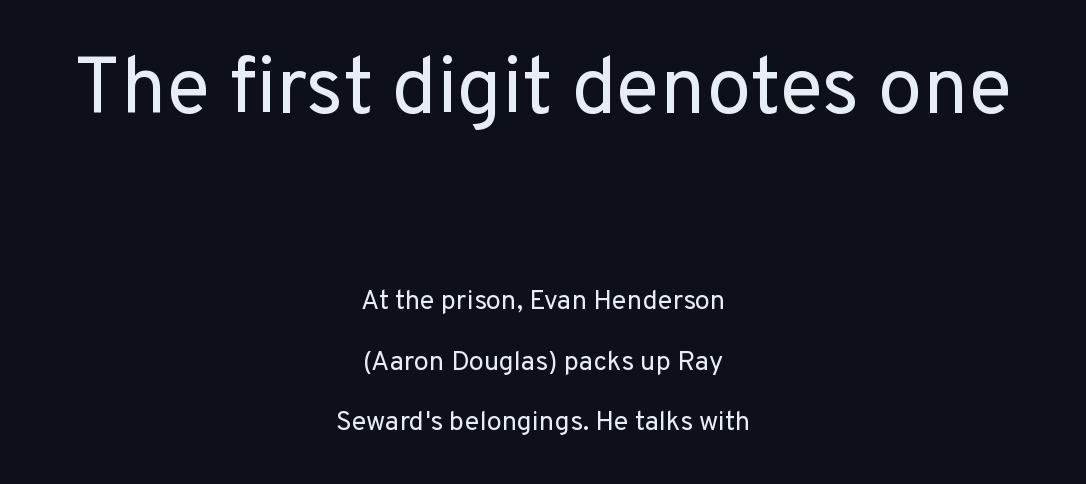
The type family on display is of the sans-serif kind. Notice how the passage keeps no hard edge, just a central spine. Each new line begins a long way beneath the previous one. Note the varied advance widths — an 'i' is clearly narrower than an 'm'. Inter-character spacing is left at the font's built-in metrics.
